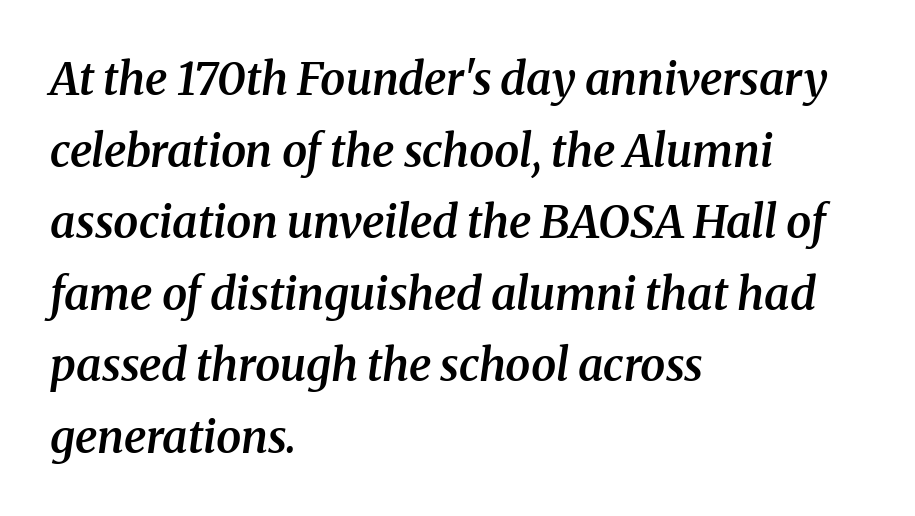
The image shows 45 px semibold serif type, italic (leaning right); set left-aligned, normal line spacing (1.59x), normal letter spacing, not underlined; medium stroke contrast and a medium x-height.
